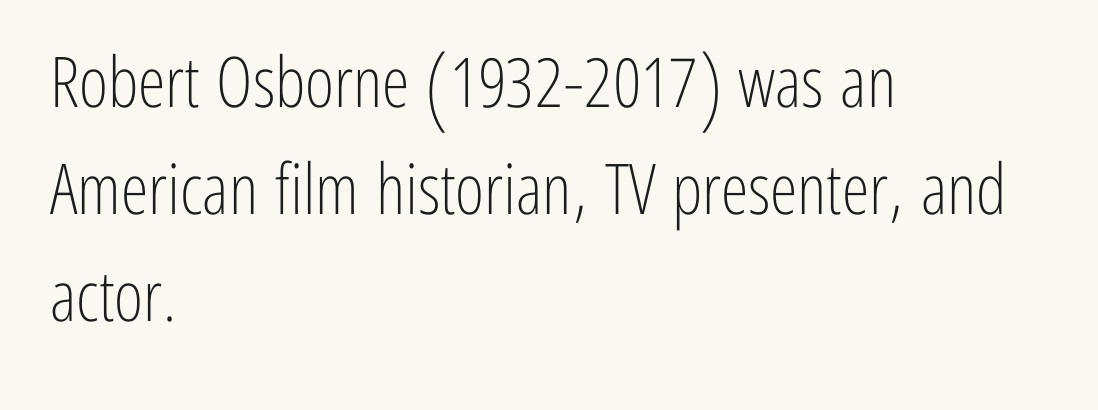
Q: Is the text bold? A: No.
Q: Is the text italic (slanted)? A: No, it is upright.
Q: Is the typeface a serif or a sans-serif typeface? A: Sans-serif.
Q: Is the text underlined? A: No.
Q: How is the paragraph aligned? A: Left-aligned.
Q: Is the spacing between letters normal or unusually wide? A: Normal.
Q: Is the spacing between lines tight, normal or loose? A: Normal.
Q: Width (condensed, normal, or wide)? A: Condensed.
Q: Stroke contrast? A: Low.
Q: x-height? A: Medium.
Q: Monospaced? A: No.
